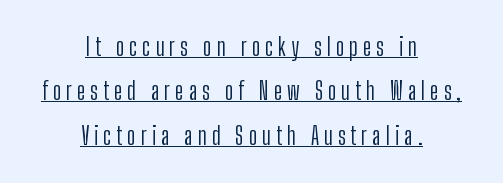
Q: Is the text bold? A: No.
Q: Is the text italic (slanted)? A: No, it is upright.
Q: Is the text underlined? A: Yes.
Q: How is the paragraph aligned? A: Centered.
Q: Is the spacing between letters normal or unusually wide? A: Unusually wide.
